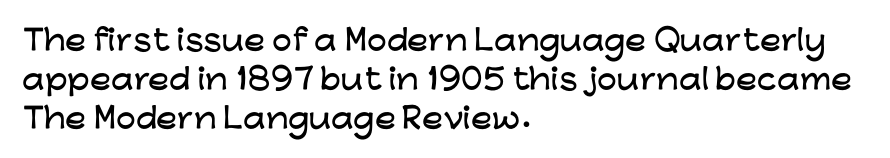
{"serif": "no", "italic": "no", "width": "wide", "stroke_contrast": "low", "x_height": "medium", "monospaced": "no", "underline": "no", "align": "left", "line_spacing": "normal", "line_spacing_ratio": 1.4, "letter_spacing": "normal", "letter_spacing_em": 0.0, "glyph_px": 28}
